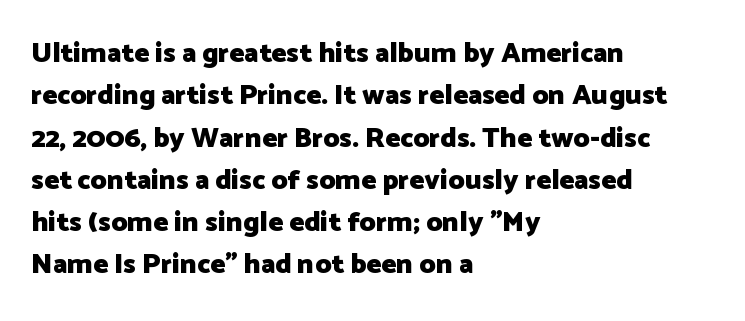
The letterforms sit shoulder to shoulder at normal distance. You can tell it's not italic because the verticals are truly vertical. Underlining? Definitely not there. Notice how descenders clear the ascenders below comfortably — that's standard leading. The face used here is proportionally spaced, like ordinary book or web type.
